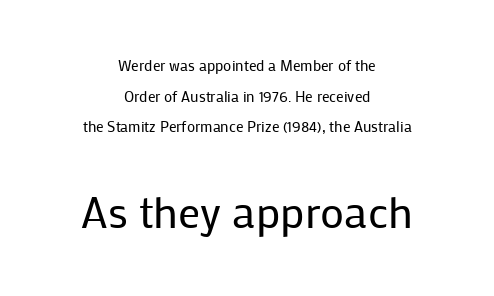
Q: Is the text bold? A: No.
Q: Is the text italic (slanted)? A: No, it is upright.
Q: Is the typeface a serif or a sans-serif typeface? A: Sans-serif.
Q: Is the text underlined? A: No.
Q: How is the paragraph aligned? A: Centered.
Q: Is the spacing between letters normal or unusually wide? A: Normal.
Q: Is the spacing between lines tight, normal or loose? A: Loose.
Q: Which block of text is set in a larger size, the first (top) or the second (bottom)? A: The second (bottom) one.
Q: Width (condensed, normal, or wide)? A: Normal.
Q: Stroke contrast? A: Low.
Q: x-height? A: Medium.
Q: Monospaced? A: No.
